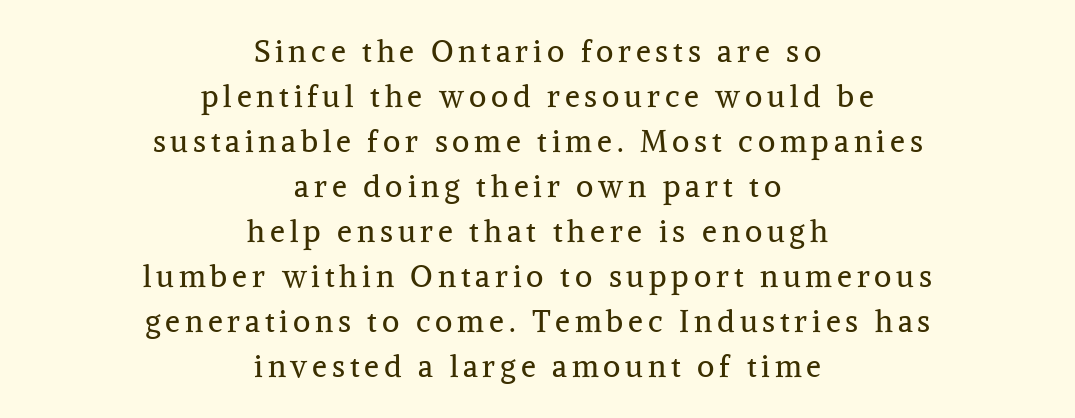
The image shows 30 px regular-weight serif type, upright; set centered, normal line spacing (1.5x), not underlined; medium stroke contrast and a medium x-height.
